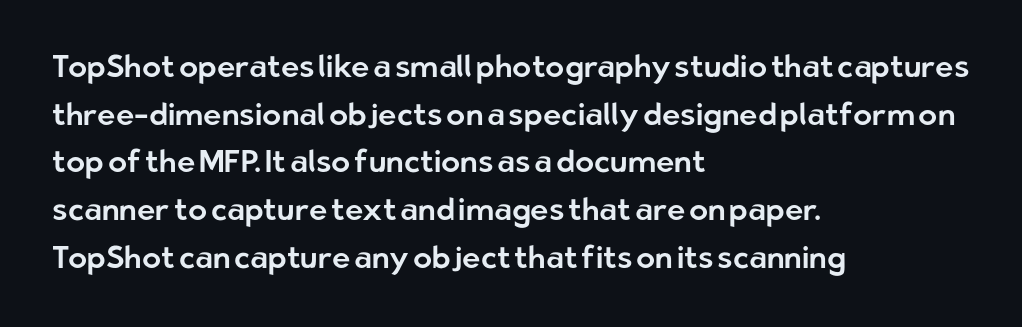
The image shows 31 px sans-serif type, upright; set left-aligned, normal line spacing (1.54x), normal letter spacing, not underlined; low stroke contrast and a medium x-height.
